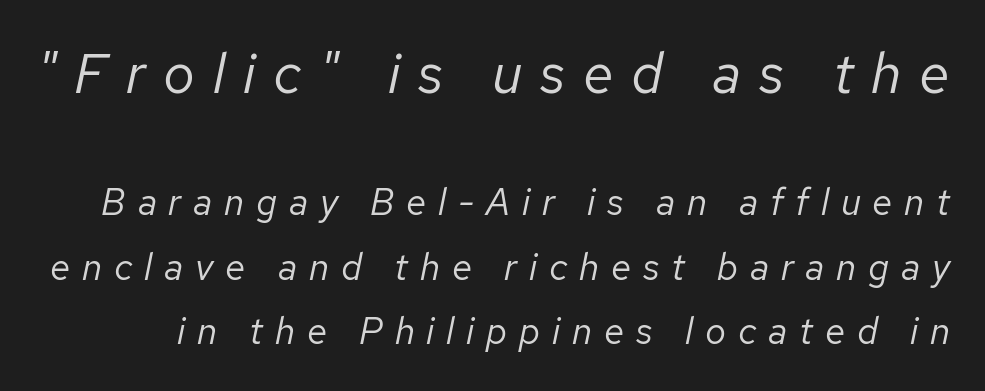
Words float on clear page, feet unadorned. Ink coverage per letter is moderate at most. Is this a fixed-width face? No — the glyphs have proportional, varying widths. Which chunk is bigger? The first one — the top block dwarfs the bottom. The typography opts for an oblique posture over an upright one. This rendering widens character spacing well past its baseline value.
